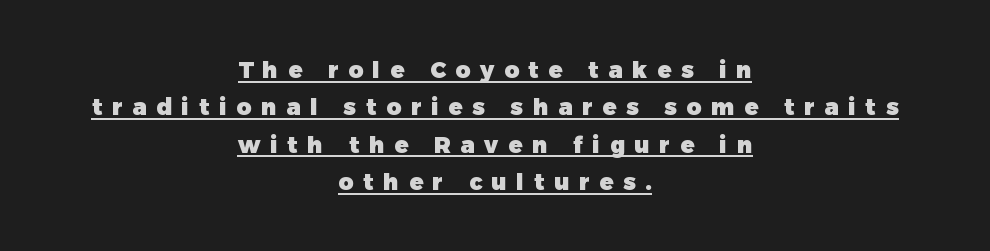
Q: Is the text bold? A: Yes.
Q: Is the text italic (slanted)? A: No, it is upright.
Q: Is the text underlined? A: Yes.
Q: How is the paragraph aligned? A: Centered.
Q: Is the spacing between letters normal or unusually wide? A: Unusually wide.
Q: Is the spacing between lines tight, normal or loose? A: Normal.
